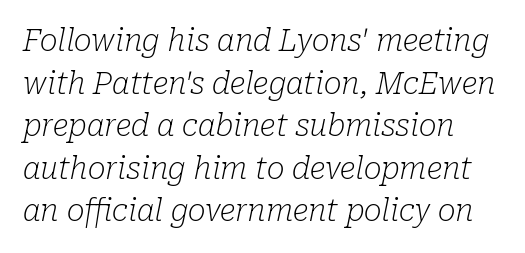
Italic: yes, the glyphs are oblique. The strip under each line holds only bare page. A typesetter would call this leading conventional body-copy spacing. Observe the ordinary spacing: letters are neighbours, not strangers. This sample has the flowing, uneven cadence of proportional lettering.
